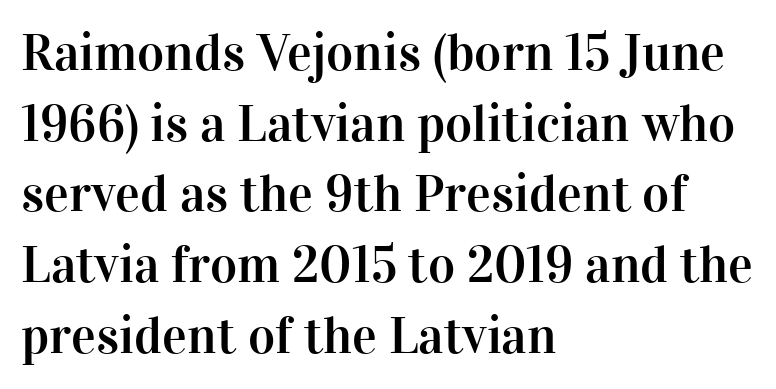
Q: Is the text italic (slanted)? A: No, it is upright.
Q: Is the typeface a serif or a sans-serif typeface? A: Serif.
Q: Is the text underlined? A: No.
Q: How is the paragraph aligned? A: Left-aligned.
Q: Is the spacing between letters normal or unusually wide? A: Normal.
Q: Is the spacing between lines tight, normal or loose? A: Normal.
Q: Width (condensed, normal, or wide)? A: Normal.
Q: Stroke contrast? A: High.
Q: x-height? A: Medium.
Q: Monospaced? A: No.
